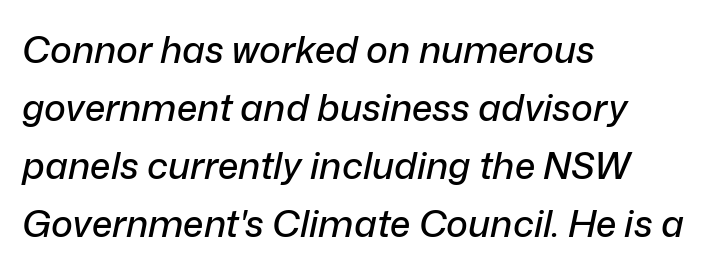
The string is rendered with underlining switched off. The axis of the letterforms is tilted away from vertical. Observe the ordinary spacing: letters are neighbours, not strangers. This sample keeps an unexceptional amount of space between lines. Does the copy run flush right? No — it runs flush left.
